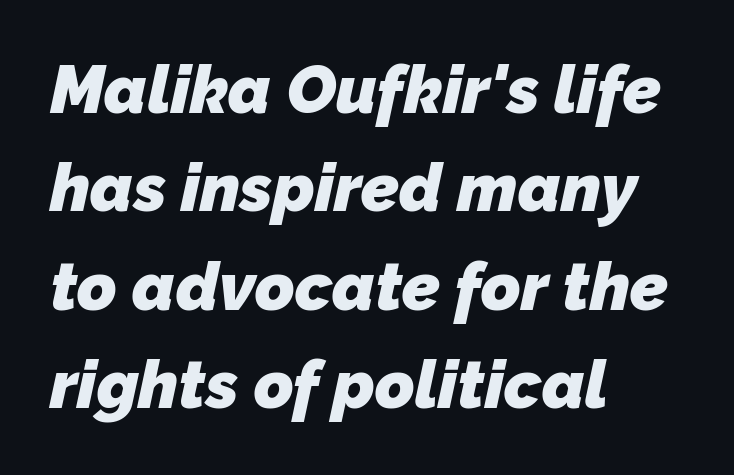
These lines sit exactly where default settings would place them. The face used here has the dense, thick strokes of a bold. Clear beneath every line of the passage. A typesetter would call this zero additional tracking.
